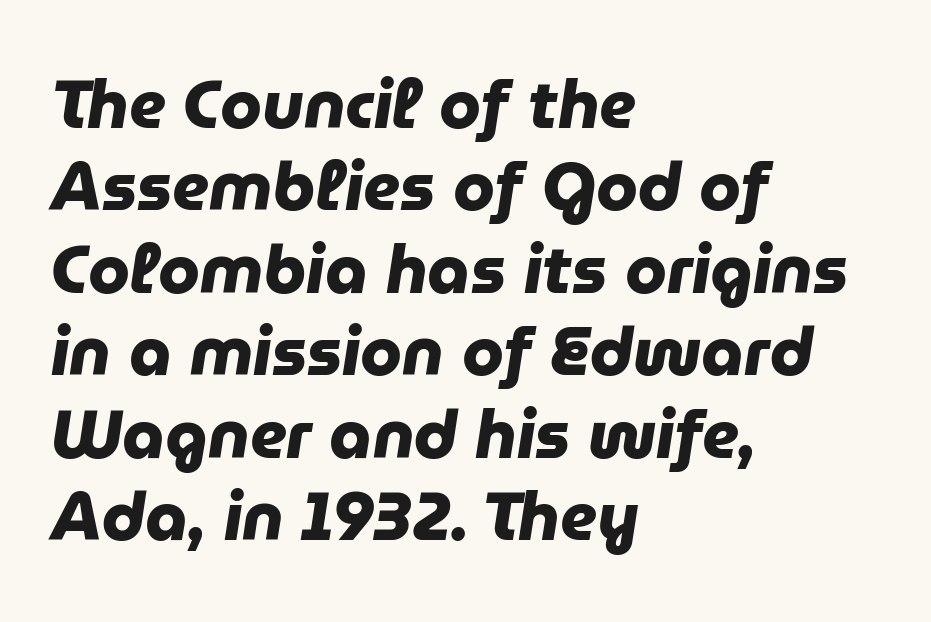
Underlining? Definitely not there. Is the block centered? No — it sits flush against the left margin. Proportional: the letters do not fall into vertical columns. Words appear dense and cohesive because spacing is normal. Typesetter's note: full bold, strokes at maximum text heaviness. Regarding serifs, this sample does without them.
